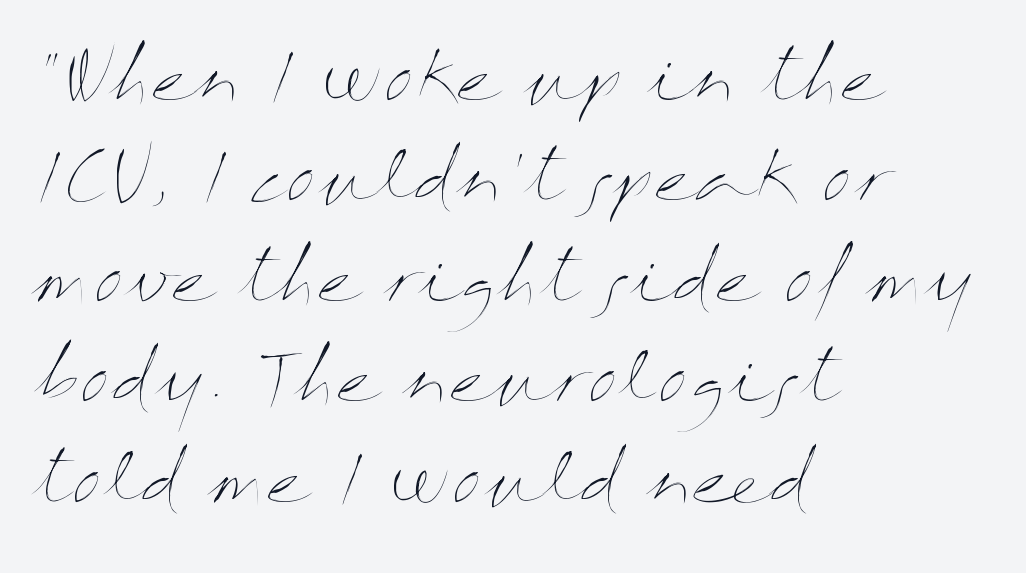
The lines in this sample share a left origin and differ only in where they stop. Varying glyph widths throughout — classic text-font behaviour. Underlining? Definitely not there.
